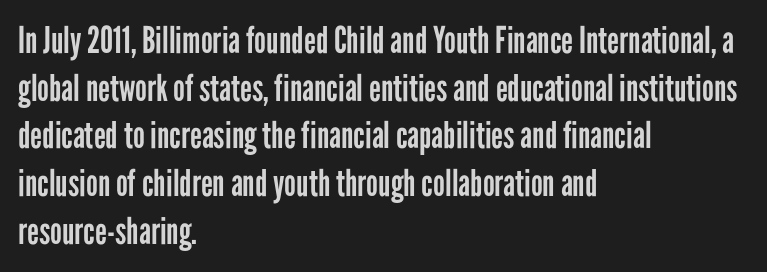
Q: Is the text bold? A: No.
Q: Is the text italic (slanted)? A: No, it is upright.
Q: Is the typeface a serif or a sans-serif typeface? A: Sans-serif.
Q: Is the text underlined? A: No.
Q: How is the paragraph aligned? A: Left-aligned.
Q: Is the spacing between letters normal or unusually wide? A: Normal.
Q: Is the spacing between lines tight, normal or loose? A: Normal.
Q: Width (condensed, normal, or wide)? A: Condensed.
Q: Stroke contrast? A: Low.
Q: x-height? A: Medium.
Q: Monospaced? A: No.
